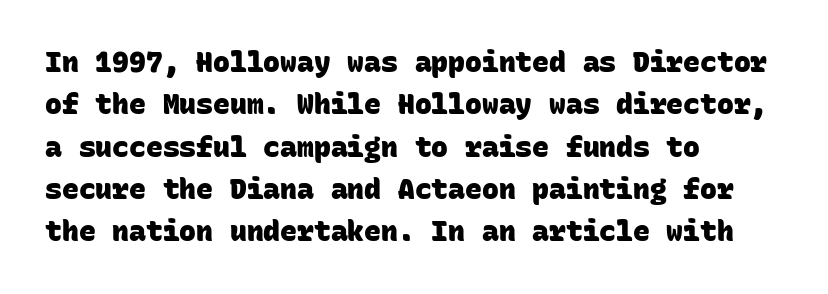
Serifs: no, the terminals of the letterforms are clean. The line texture is even and compact thanks to regular tracking. This sample keeps an unexceptional amount of space between lines. Is this a fixed-width face? Yes — each glyph sits in an identical cell.
